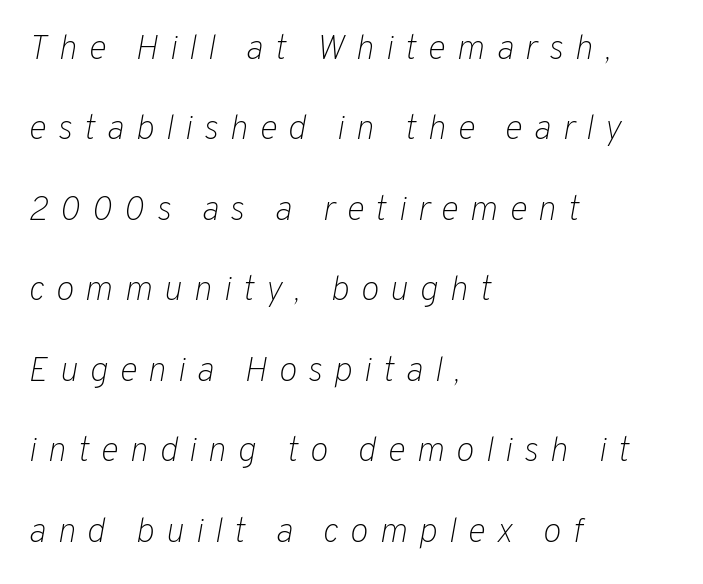
{"italic": "yes", "lean": "right", "slant_degrees": 10, "bold": "no", "weight": "light", "width": "normal", "stroke_contrast": "low", "x_height": "medium", "monospaced": "no", "underline": "no", "align": "left", "line_spacing": "loose", "line_spacing_ratio": 2.3, "letter_spacing": "wide", "letter_spacing_em": 0.32, "glyph_px": 35}
